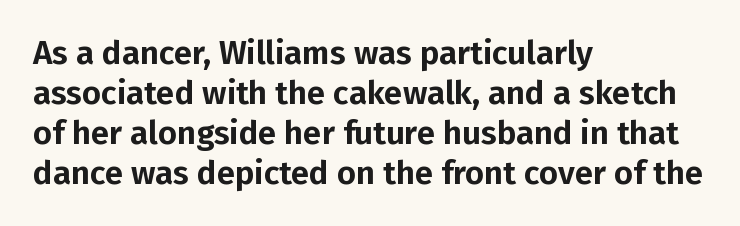
The image shows 33 px sans-serif type, upright; set left-aligned, line spacing 1.21x, normal letter spacing, not underlined; low stroke contrast and a medium x-height.
